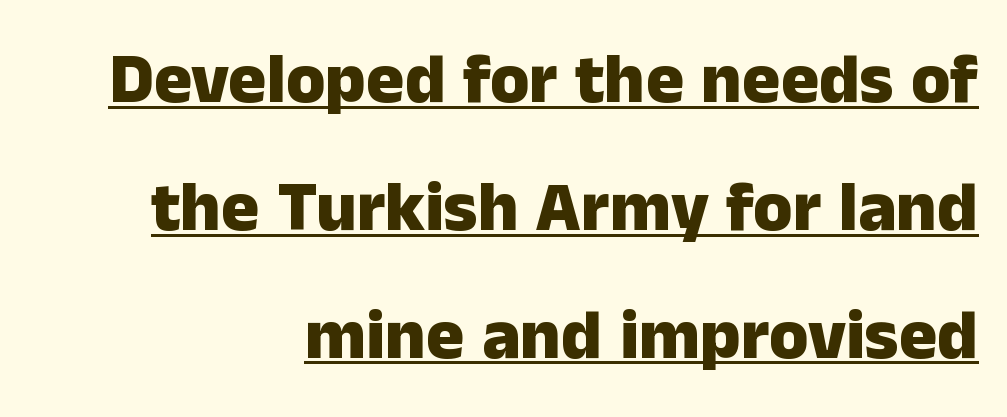
Q: Is the text bold? A: Yes.
Q: Is the text italic (slanted)? A: No, it is upright.
Q: Is the typeface a serif or a sans-serif typeface? A: Sans-serif.
Q: Is the text underlined? A: Yes.
Q: How is the paragraph aligned? A: Right-aligned.
Q: Is the spacing between letters normal or unusually wide? A: Normal.
Q: Width (condensed, normal, or wide)? A: Normal.
Q: Stroke contrast? A: Low.
Q: x-height? A: Medium.
Q: Monospaced? A: No.
